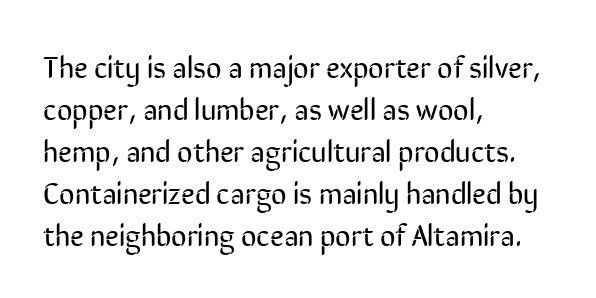
{"serif": "no", "italic": "no", "bold": "no", "weight": "regular", "width": "condensed", "stroke_contrast": "low", "x_height": "medium", "monospaced": "no", "underline": "no", "align": "left", "line_spacing": "normal", "line_spacing_ratio": 1.4, "letter_spacing": "normal", "letter_spacing_em": 0.0, "glyph_px": 30}
